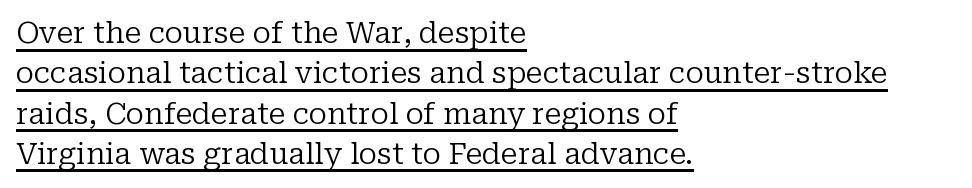
The image shows 29 px regular-weight serif type, upright; set left-aligned, normal line spacing (1.39x), normal letter spacing, underlined; low stroke contrast and a medium x-height.
